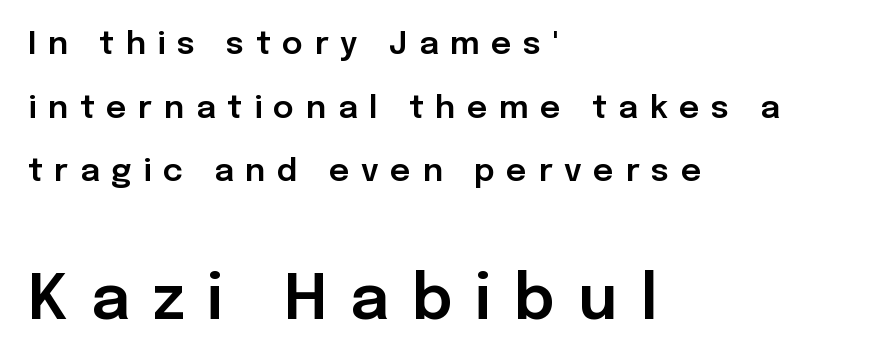
Plain, unruled lines of type. The compositor pushed each line to the left boundary. Horizontal bands of white between lines are thick stripes. Letter spacing: wide. Varying glyph widths throughout — classic text-font behaviour. If you drew a line through each stem, it would be perfectly vertical.
